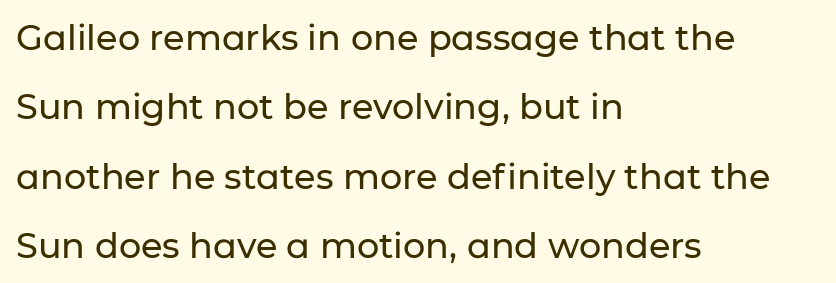
{"serif": "no", "italic": "no", "width": "normal", "stroke_contrast": "low", "x_height": "medium", "monospaced": "no", "underline": "no", "align": "left", "line_spacing": "loose", "line_spacing_ratio": 1.98, "letter_spacing": "normal", "letter_spacing_em": 0.0, "glyph_px": 35}
